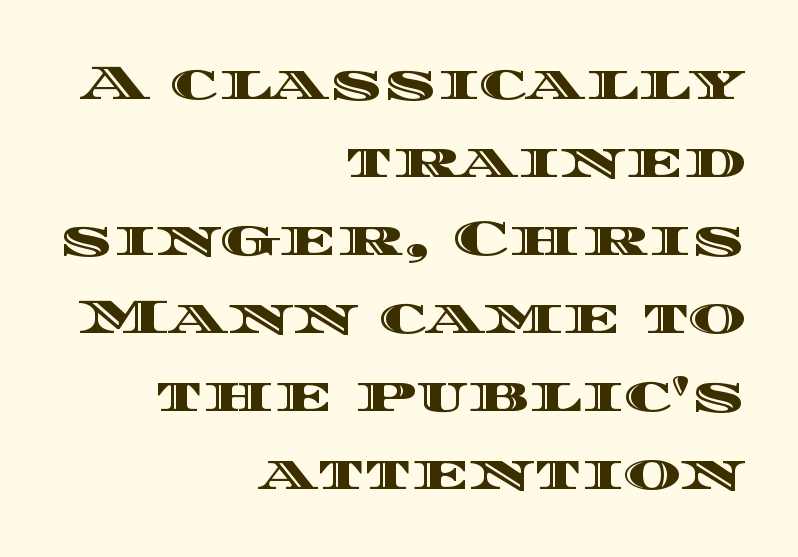
The image shows 49 px wide type, upright; set right-aligned, normal line spacing (1.59x), normal letter spacing, not underlined; a large x-height.
